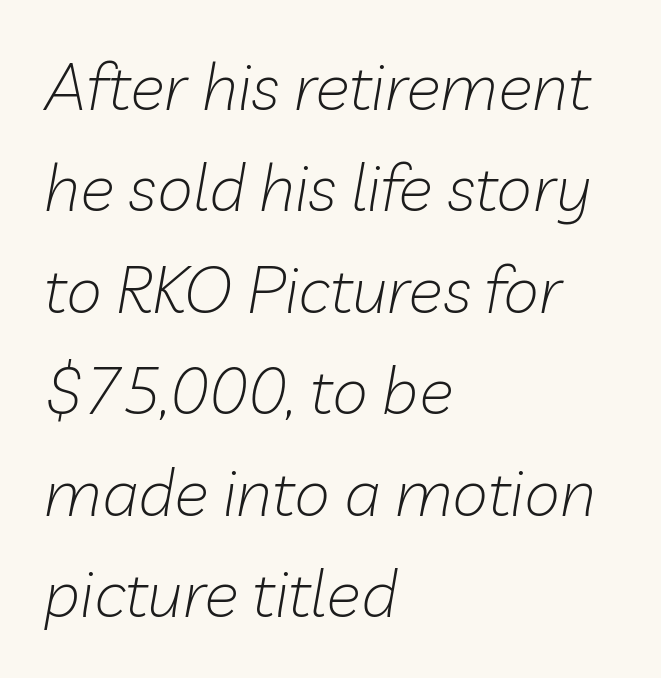
Compared with typical body copy, the letter spacing here is the same. Looks like regular typesetting: each glyph gets only the width it needs. A quiet, ordinary-to-light weight characterises the typeface. Words float on clear page, feet unadorned. Compared with a centered layout, this one pins lines to the left instead.
